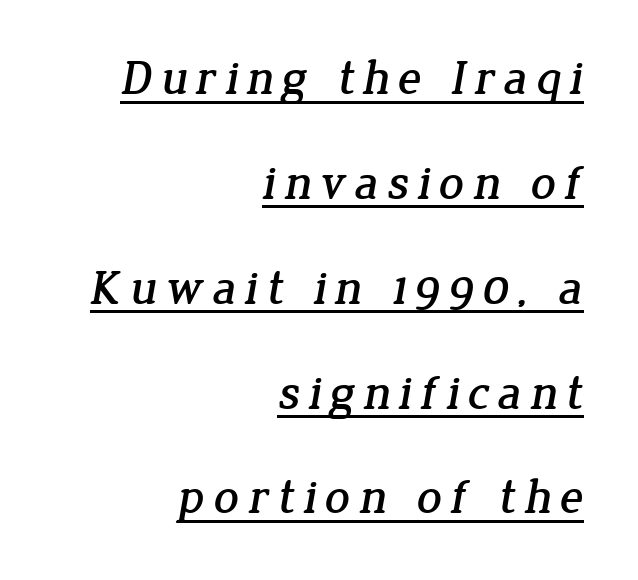
The image shows 49 px serif type; set right-aligned, loose line spacing (2.14x), underlined; low stroke contrast and a medium x-height.
